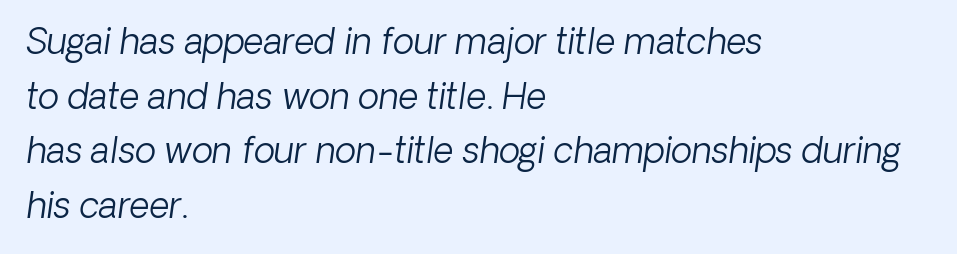
Q: Is the text bold? A: No.
Q: Is the typeface a serif or a sans-serif typeface? A: Sans-serif.
Q: Is the text underlined? A: No.
Q: How is the paragraph aligned? A: Left-aligned.
Q: Is the spacing between letters normal or unusually wide? A: Normal.
Q: Is the spacing between lines tight, normal or loose? A: Normal.
Q: Width (condensed, normal, or wide)? A: Normal.
Q: Stroke contrast? A: Low.
Q: x-height? A: Medium.
Q: Monospaced? A: No.
